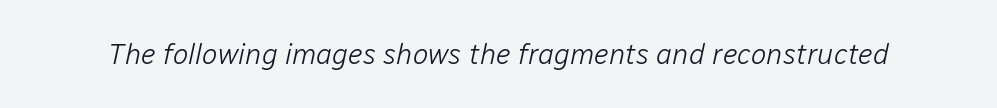
The face used here is proportionally spaced, like ordinary book or web type. Short note: letters normally spaced. A light-to-regular cut is what we see here. The face used here has a pronounced slope to its letters.
